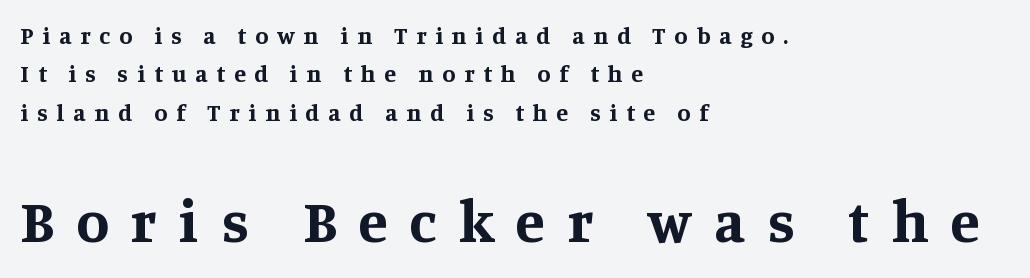
Students, this is bold: see how much ink each stroke carries. Every row of glyphs begins at an identical x-position on the left. The string is rendered with underlining switched off. I'd call this a serif setting — the letters wear small feet.
